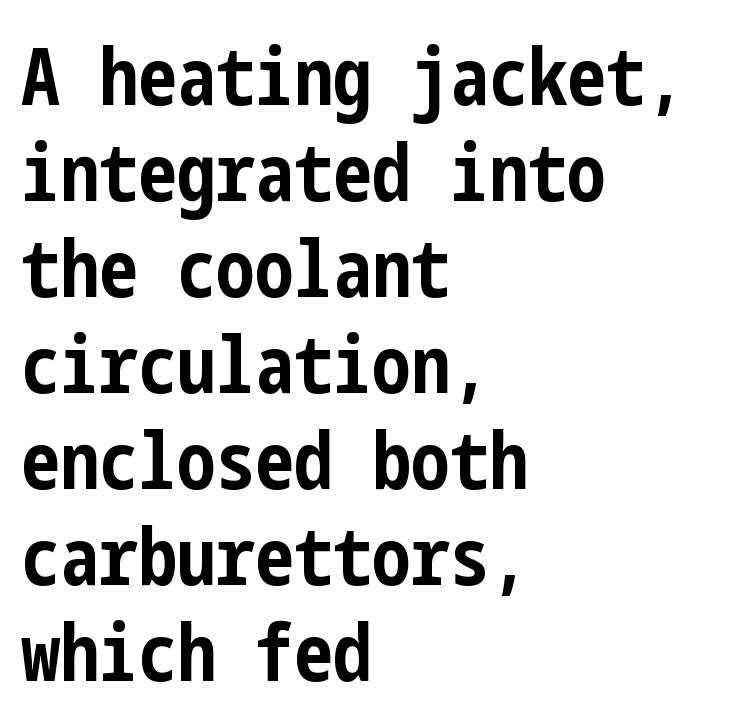
Q: Is the text bold? A: Yes.
Q: Is the text italic (slanted)? A: No, it is upright.
Q: Is the typeface a serif or a sans-serif typeface? A: Sans-serif.
Q: Is the text underlined? A: No.
Q: How is the paragraph aligned? A: Left-aligned.
Q: Is the spacing between letters normal or unusually wide? A: Normal.
Q: Width (condensed, normal, or wide)? A: Condensed.
Q: Stroke contrast? A: Low.
Q: x-height? A: Medium.
